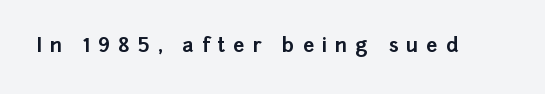
{"italic": "no", "bold": "yes", "underline": "no", "letter_spacing": "wide", "letter_spacing_em": 0.39, "glyph_px": 20}
